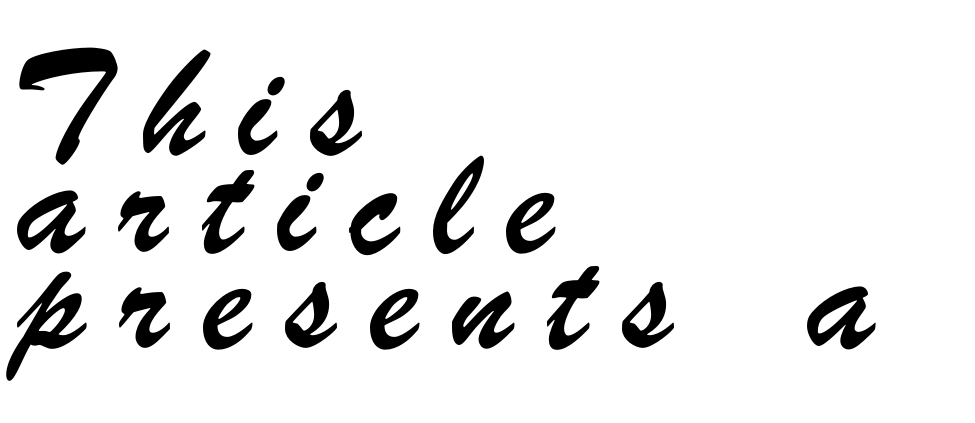
{"serif": "no", "width": "condensed", "stroke_contrast": "low", "x_height": "small", "monospaced": "no", "underline": "no", "align": "left", "line_spacing": "normal", "line_spacing_ratio": 1.41, "letter_spacing": "wide", "letter_spacing_em": 0.48, "glyph_px": 68}
